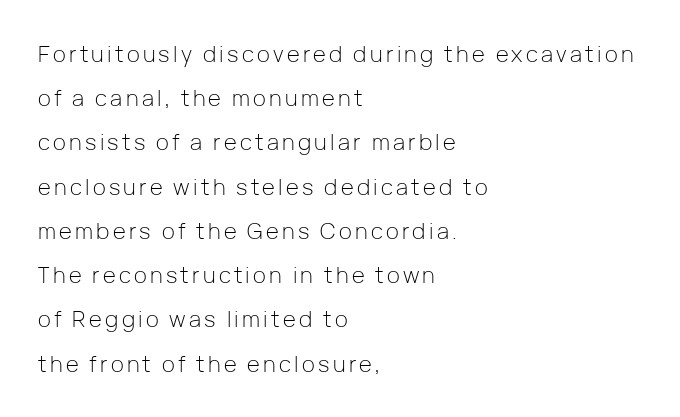
Q: Is the text bold? A: No.
Q: Is the text italic (slanted)? A: No, it is upright.
Q: Is the text underlined? A: No.
Q: How is the paragraph aligned? A: Left-aligned.
Q: Is the spacing between lines tight, normal or loose? A: Loose.
